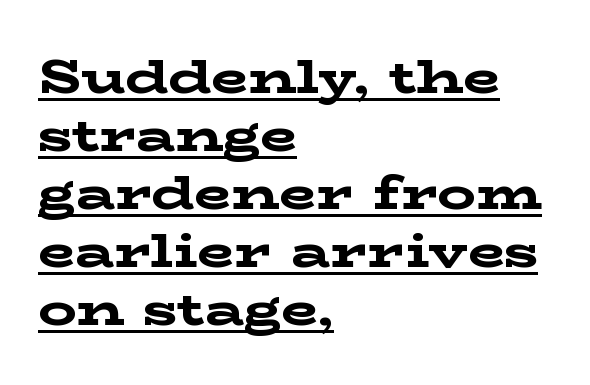
Q: Is the text bold? A: Yes.
Q: Is the text italic (slanted)? A: No, it is upright.
Q: Is the typeface a serif or a sans-serif typeface? A: Serif.
Q: Is the text underlined? A: Yes.
Q: How is the paragraph aligned? A: Left-aligned.
Q: Is the spacing between letters normal or unusually wide? A: Normal.
Q: Width (condensed, normal, or wide)? A: Wide.
Q: Stroke contrast? A: Low.
Q: x-height? A: Medium.
Q: Monospaced? A: No.
